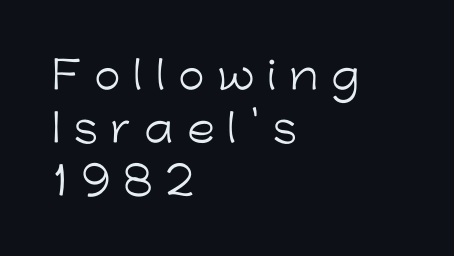
Q: Is the text bold? A: No.
Q: Is the text italic (slanted)? A: No, it is upright.
Q: Is the typeface a serif or a sans-serif typeface? A: Sans-serif.
Q: Is the text underlined? A: No.
Q: How is the paragraph aligned? A: Left-aligned.
Q: Is the spacing between letters normal or unusually wide? A: Unusually wide.
Q: Is the spacing between lines tight, normal or loose? A: Normal.
Q: Width (condensed, normal, or wide)? A: Normal.
Q: Stroke contrast? A: Low.
Q: x-height? A: Medium.
Q: Monospaced? A: No.
